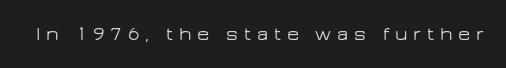
Q: Is the text italic (slanted)? A: No, it is upright.
Q: Is the text underlined? A: No.
Q: Is the spacing between letters normal or unusually wide? A: Unusually wide.
